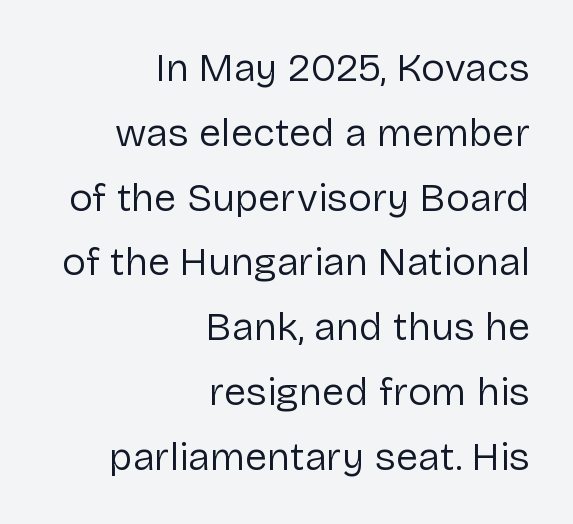
The image shows 40 px regular-weight sans-serif type, upright; set right-aligned, normal line spacing (1.62x), normal letter spacing, not underlined; low stroke contrast and a medium x-height.
